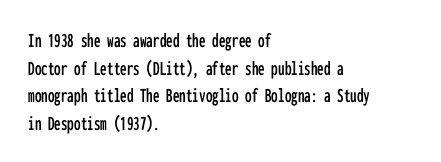
{"italic": "no", "underline": "no", "align": "left", "line_spacing": "normal", "line_spacing_ratio": 1.31, "letter_spacing": "normal", "letter_spacing_em": 0.0, "glyph_px": 21}
